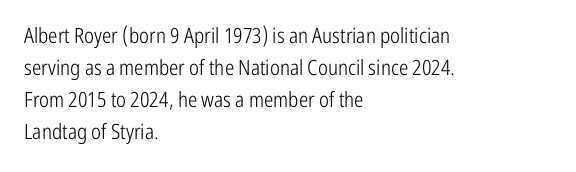
Vertical strokes here are truly vertical. The paragraph has a hard left edge and a soft right edge. The rendering uses a moderate line-height, typical for paragraphs. The cut favours lightness, reaching ordinary text weight at its darkest.
